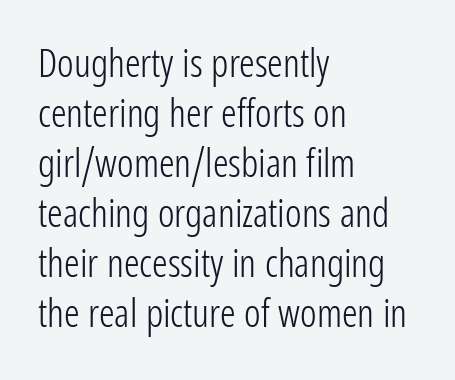
Nope, not italic — everything's standing straight. In terms of letterspacing, this is plain default setting. No letter is thick-stroked: the sample isn't bold. Examine the stroke ends and you'll find no serifs.
